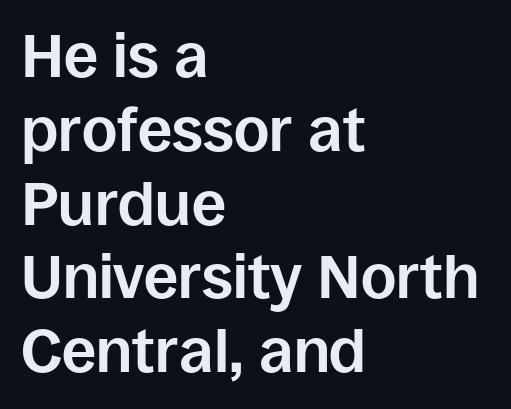
Q: Is the text bold? A: Yes.
Q: Is the text italic (slanted)? A: No, it is upright.
Q: Is the typeface a serif or a sans-serif typeface? A: Sans-serif.
Q: Is the text underlined? A: No.
Q: How is the paragraph aligned? A: Left-aligned.
Q: Is the spacing between letters normal or unusually wide? A: Normal.
Q: Width (condensed, normal, or wide)? A: Normal.
Q: Stroke contrast? A: Low.
Q: x-height? A: Large.
Q: Monospaced? A: No.
